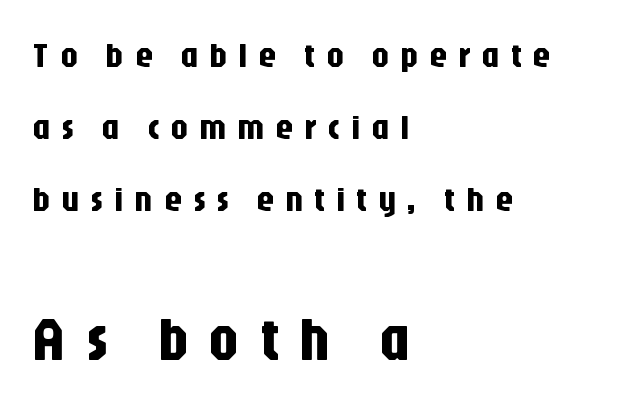
Q: Is the text italic (slanted)? A: No, it is upright.
Q: Is the typeface a serif or a sans-serif typeface? A: Sans-serif.
Q: Is the text underlined? A: No.
Q: How is the paragraph aligned? A: Left-aligned.
Q: Is the spacing between letters normal or unusually wide? A: Unusually wide.
Q: Is the spacing between lines tight, normal or loose? A: Loose.
Q: Which block of text is set in a larger size, the first (top) or the second (bottom)? A: The second (bottom) one.
Q: Width (condensed, normal, or wide)? A: Condensed.
Q: Stroke contrast? A: Low.
Q: x-height? A: Large.
Q: Monospaced? A: No.
